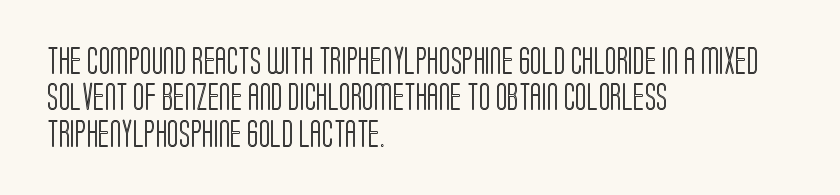
Tracking value appears to be zero — textbook default spacing. The type sits square on the baseline with zero lean. A clean baseline with only descenders dipping below it. Is the block centered? No — it sits flush against the left margin. Notice how descenders clear the ascenders below comfortably — that's standard leading.
